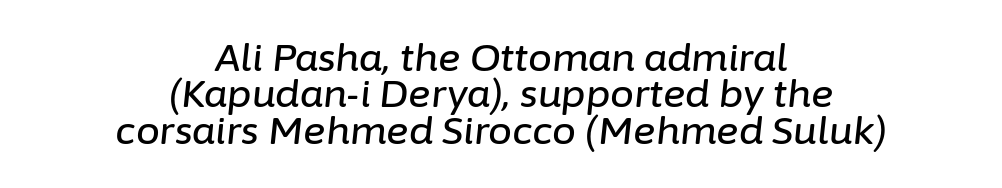
Nobody drew a line under any word here. Varying glyph widths throughout — classic text-font behaviour. Caption: standard tracking, unaltered. Is there much room between lines? No — they nearly touch.
